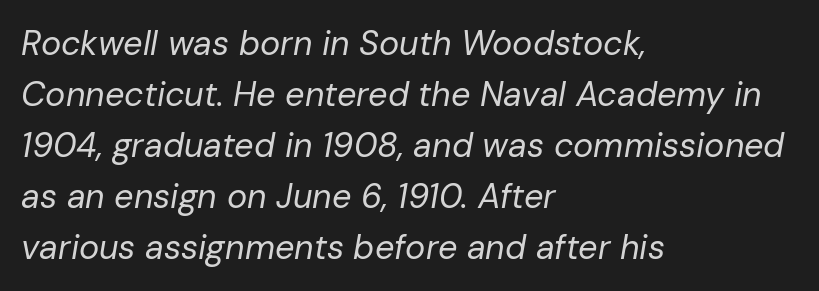
Q: Is the text bold? A: No.
Q: Is the text italic (slanted)? A: Yes, it leans right by about 10 degrees.
Q: Is the text underlined? A: No.
Q: How is the paragraph aligned? A: Left-aligned.
Q: Is the spacing between letters normal or unusually wide? A: Normal.
Q: Is the spacing between lines tight, normal or loose? A: Normal.
Q: Width (condensed, normal, or wide)? A: Normal.
Q: Stroke contrast? A: Low.
Q: x-height? A: Medium.
Q: Monospaced? A: No.
